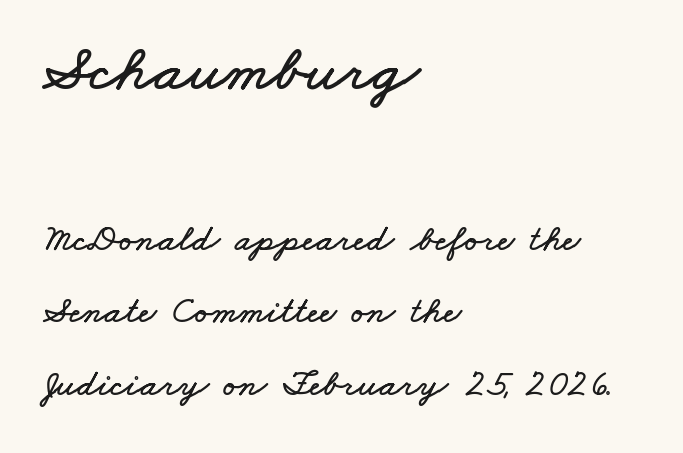
Q: Is the text underlined? A: No.
Q: How is the paragraph aligned? A: Left-aligned.
Q: Is the spacing between letters normal or unusually wide? A: Normal.
Q: Is the spacing between lines tight, normal or loose? A: Loose.
Q: Which block of text is set in a larger size, the first (top) or the second (bottom)? A: The first (top) one.
Q: Width (condensed, normal, or wide)? A: Wide.
Q: Stroke contrast? A: Low.
Q: x-height? A: Small.
Q: Monospaced? A: No.
